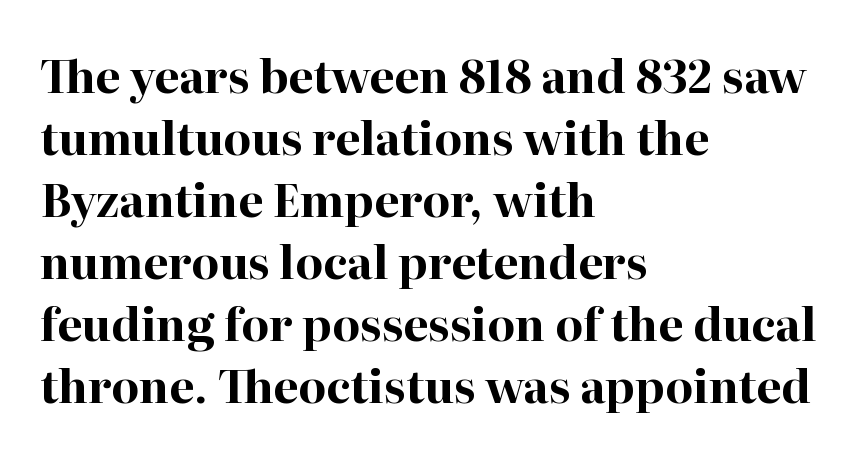
Q: Is the text bold? A: Yes.
Q: Is the text italic (slanted)? A: No, it is upright.
Q: Is the typeface a serif or a sans-serif typeface? A: Serif.
Q: Is the text underlined? A: No.
Q: How is the paragraph aligned? A: Left-aligned.
Q: Is the spacing between letters normal or unusually wide? A: Normal.
Q: Is the spacing between lines tight, normal or loose? A: Normal.
Q: Width (condensed, normal, or wide)? A: Normal.
Q: Stroke contrast? A: High.
Q: x-height? A: Medium.
Q: Monospaced? A: No.
